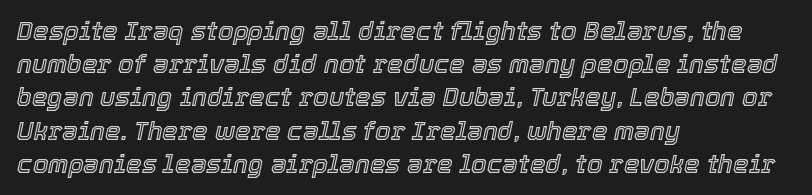
{"italic": "yes", "lean": "right", "slant_degrees": 12, "underline": "no", "align": "left", "line_spacing": "normal", "line_spacing_ratio": 1.33, "letter_spacing": "normal", "letter_spacing_em": 0.0, "glyph_px": 25}
